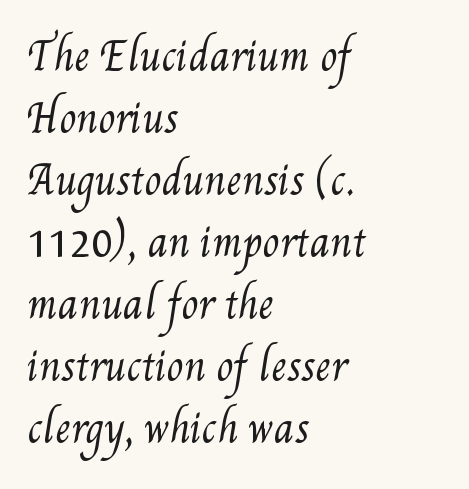
Compared with typical body copy, the letter spacing here is the same. The rows are spaced the way most documents space them. Is this a fixed-width face? No — the glyphs have proportional, varying widths. The weight would be labelled regular, book, light, or lighter still.
